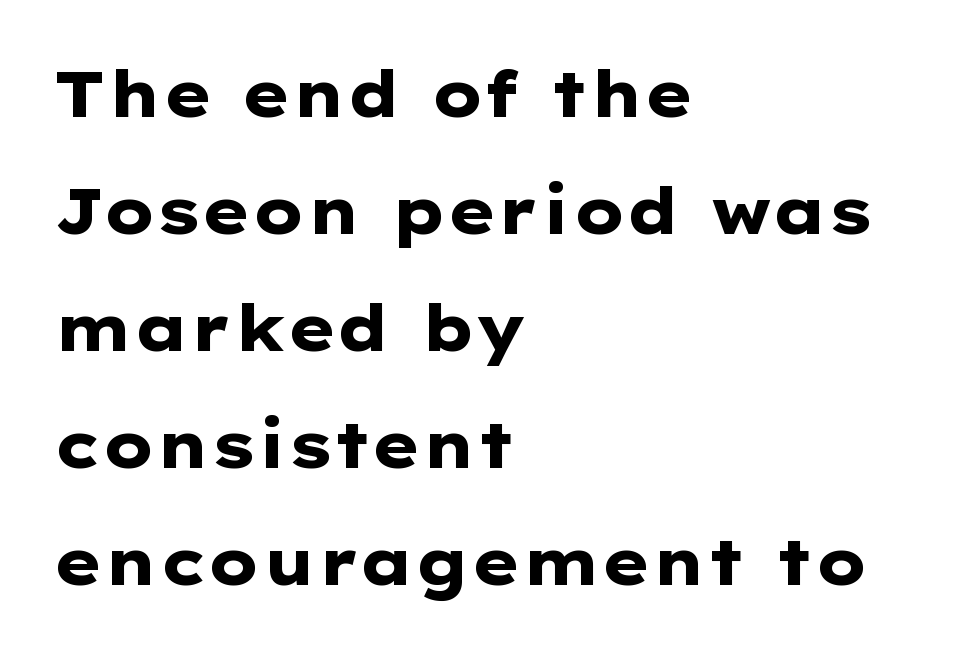
Q: Is the text bold? A: Yes.
Q: Is the text italic (slanted)? A: No, it is upright.
Q: Is the typeface a serif or a sans-serif typeface? A: Sans-serif.
Q: Is the text underlined? A: No.
Q: How is the paragraph aligned? A: Left-aligned.
Q: Is the spacing between letters normal or unusually wide? A: Normal.
Q: Width (condensed, normal, or wide)? A: Wide.
Q: Stroke contrast? A: Low.
Q: x-height? A: Medium.
Q: Monospaced? A: No.
